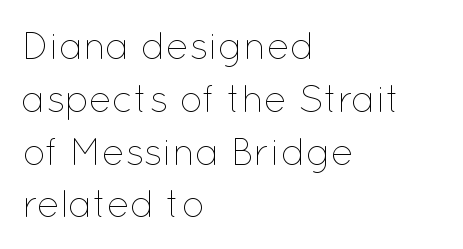
Q: Is the text bold? A: No.
Q: Is the text italic (slanted)? A: No, it is upright.
Q: Is the text underlined? A: No.
Q: How is the paragraph aligned? A: Left-aligned.
Q: Is the spacing between letters normal or unusually wide? A: Normal.
Q: Is the spacing between lines tight, normal or loose? A: Normal.
Q: Width (condensed, normal, or wide)? A: Normal.
Q: Stroke contrast? A: Low.
Q: x-height? A: Medium.
Q: Monospaced? A: No.
